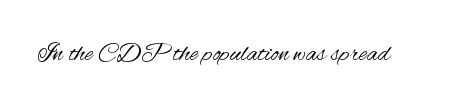
Q: Is the text bold? A: No.
Q: Is the text italic (slanted)? A: Yes.
Q: Is the text underlined? A: No.
Q: Is the spacing between letters normal or unusually wide? A: Normal.
